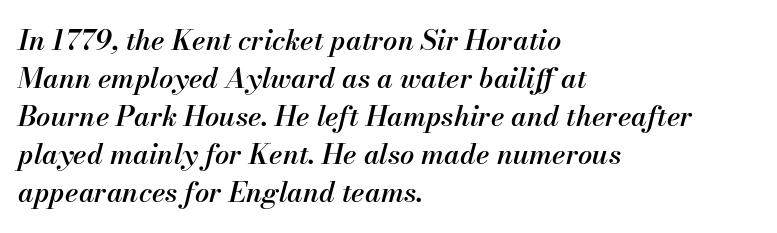
The image shows 28 px semibold type, italic (leaning right); set left-aligned, normal line spacing (1.36x), normal letter spacing, not underlined; medium stroke contrast and a small x-height.
